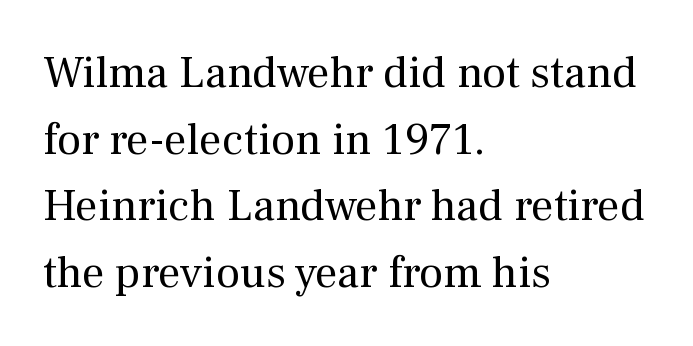
No word sits above an underline. Nobody touched the tracking dial on this one. Small tapered or slab feet sit at the stroke ends, so this counts as serif. Does the leading feel generous? No, just average. Varying glyph widths throughout — classic text-font behaviour. The lettering holds an erect, upright posture throughout.
